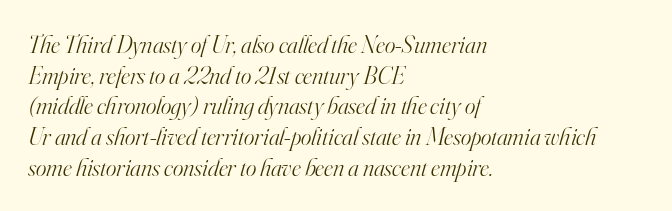
The rendering keeps characters at their native spacing. Visually the block forms a straight wall on the left and a jagged coastline on the right. The axis of the letterforms is tilted away from vertical. Lines of text with bare space underneath.
